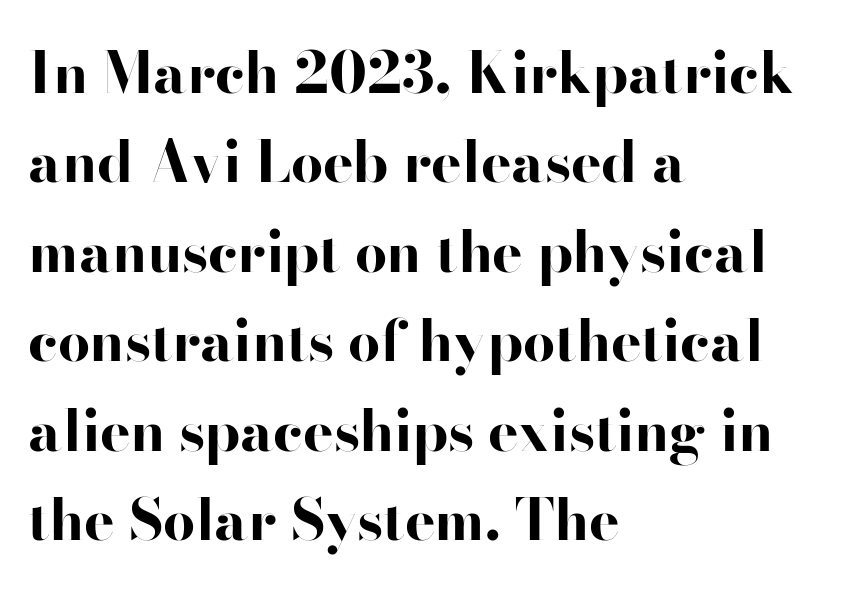
Look at the tracking — it's just the regular setting, nothing added. Does the type have serifs? No, each stem ends abruptly. Quick note: interline space is typical. A classic flush-left, rag-right setting is used for this passage. The baseline area is clear.
